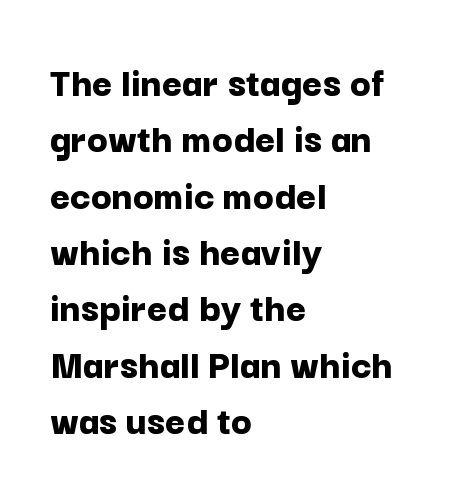
Q: Is the text bold? A: Yes.
Q: Is the text italic (slanted)? A: No, it is upright.
Q: Is the typeface a serif or a sans-serif typeface? A: Sans-serif.
Q: Is the text underlined? A: No.
Q: How is the paragraph aligned? A: Left-aligned.
Q: Is the spacing between letters normal or unusually wide? A: Normal.
Q: Is the spacing between lines tight, normal or loose? A: Normal.
Q: Width (condensed, normal, or wide)? A: Normal.
Q: Stroke contrast? A: Low.
Q: x-height? A: Medium.
Q: Monospaced? A: No.
